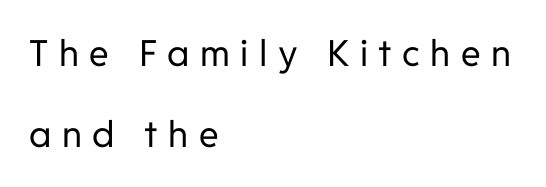
Q: Is the text bold? A: No.
Q: Is the text italic (slanted)? A: No, it is upright.
Q: Is the typeface a serif or a sans-serif typeface? A: Sans-serif.
Q: Is the text underlined? A: No.
Q: How is the paragraph aligned? A: Left-aligned.
Q: Is the spacing between letters normal or unusually wide? A: Unusually wide.
Q: Is the spacing between lines tight, normal or loose? A: Loose.
Q: Width (condensed, normal, or wide)? A: Normal.
Q: Stroke contrast? A: Low.
Q: x-height? A: Medium.
Q: Monospaced? A: No.
